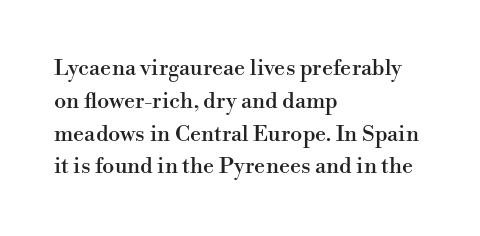
{"italic": "no", "underline": "no", "align": "left", "line_spacing": "normal", "line_spacing_ratio": 1.49, "letter_spacing": "normal", "letter_spacing_em": 0.0, "glyph_px": 22}
